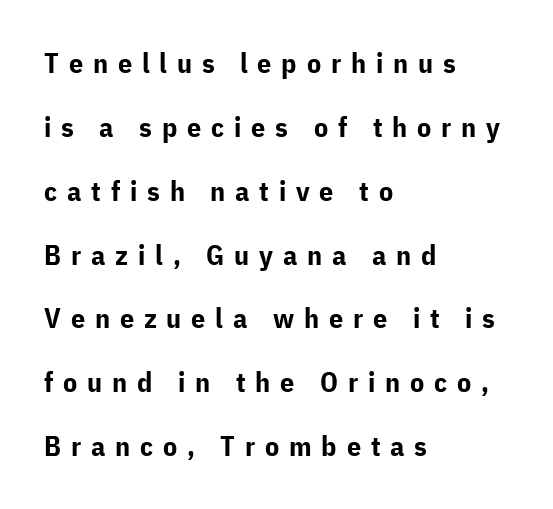
{"serif": "no", "italic": "no", "bold": "yes", "weight": "bold", "width": "normal", "stroke_contrast": "low", "x_height": "medium", "monospaced": "no", "underline": "no", "align": "left", "line_spacing": "loose", "line_spacing_ratio": 2.28, "letter_spacing": "wide", "letter_spacing_em": 0.35, "glyph_px": 28}
